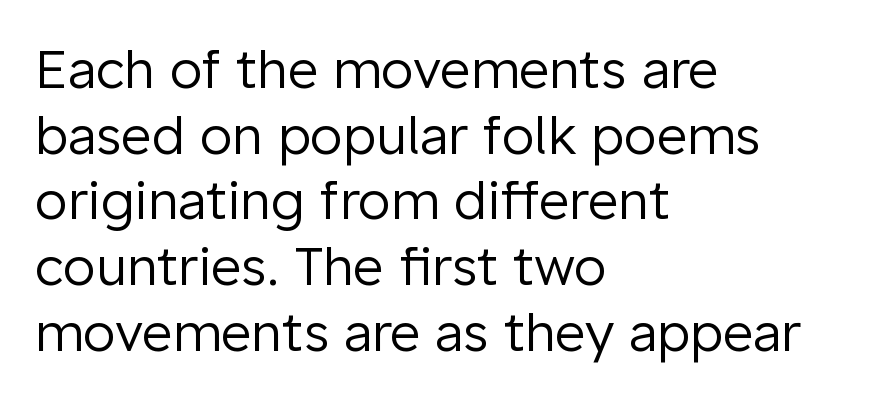
The image shows 53 px regular-weight sans-serif type, upright; set left-aligned, line spacing 1.24x, normal letter spacing, not underlined; low stroke contrast and a medium x-height.
